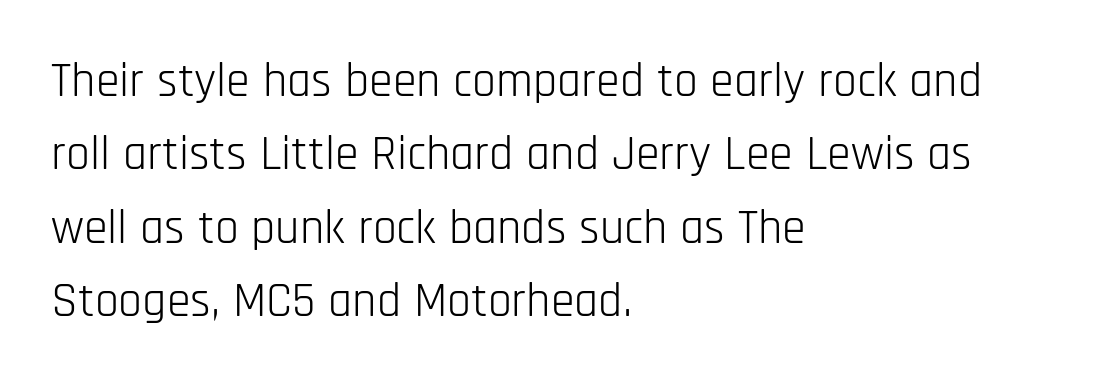
{"serif": "no", "italic": "no", "bold": "no", "weight": "light", "width": "condensed", "stroke_contrast": "low", "x_height": "large", "monospaced": "no", "underline": "no", "align": "left", "line_spacing": "normal", "line_spacing_ratio": 1.53, "letter_spacing": "normal", "letter_spacing_em": 0.0, "glyph_px": 48}
